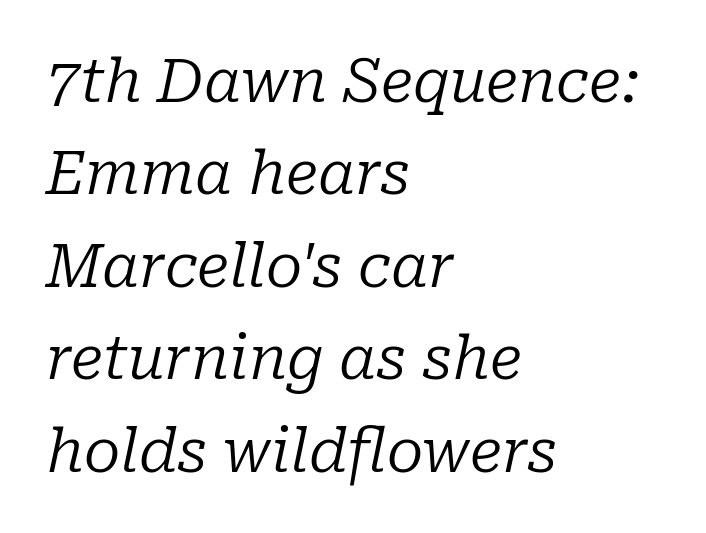
Q: Is the text bold? A: No.
Q: Is the text italic (slanted)? A: Yes, it leans right by about 10 degrees.
Q: Is the typeface a serif or a sans-serif typeface? A: Serif.
Q: Is the text underlined? A: No.
Q: How is the paragraph aligned? A: Left-aligned.
Q: Is the spacing between letters normal or unusually wide? A: Normal.
Q: Is the spacing between lines tight, normal or loose? A: Normal.
Q: Width (condensed, normal, or wide)? A: Normal.
Q: Stroke contrast? A: Low.
Q: x-height? A: Medium.
Q: Monospaced? A: No.
